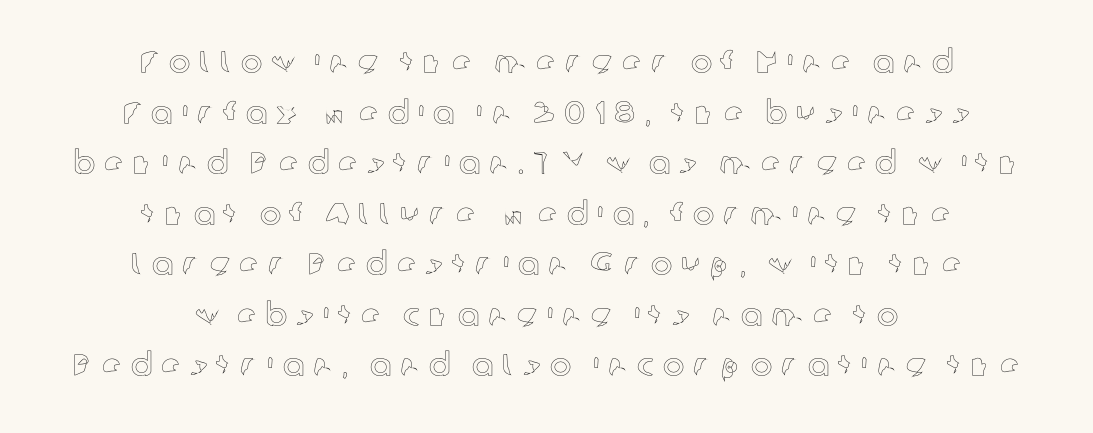
Q: Is the text italic (slanted)? A: No, it is upright.
Q: Is the text underlined? A: No.
Q: How is the paragraph aligned? A: Centered.
Q: Is the spacing between letters normal or unusually wide? A: Unusually wide.
Q: Is the spacing between lines tight, normal or loose? A: Normal.
Q: Width (condensed, normal, or wide)? A: Normal.
Q: x-height? A: Medium.
Q: Monospaced? A: No.
